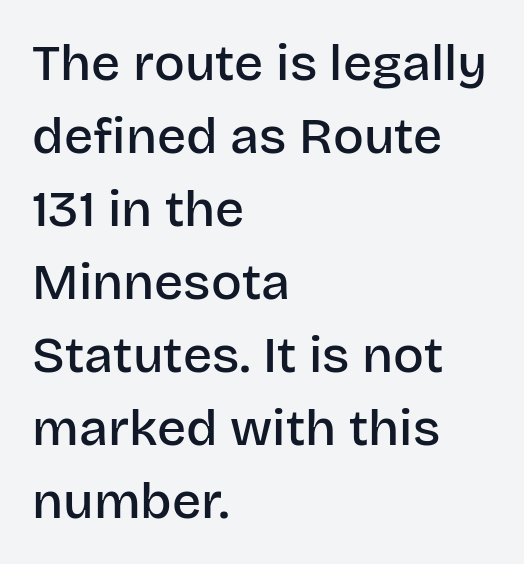
Q: Is the text bold? A: Semi-bold.
Q: Is the text italic (slanted)? A: No, it is upright.
Q: Is the typeface a serif or a sans-serif typeface? A: Sans-serif.
Q: Is the text underlined? A: No.
Q: How is the paragraph aligned? A: Left-aligned.
Q: Is the spacing between letters normal or unusually wide? A: Normal.
Q: Is the spacing between lines tight, normal or loose? A: Normal.
Q: Width (condensed, normal, or wide)? A: Normal.
Q: Stroke contrast? A: Low.
Q: x-height? A: Large.
Q: Monospaced? A: No.
